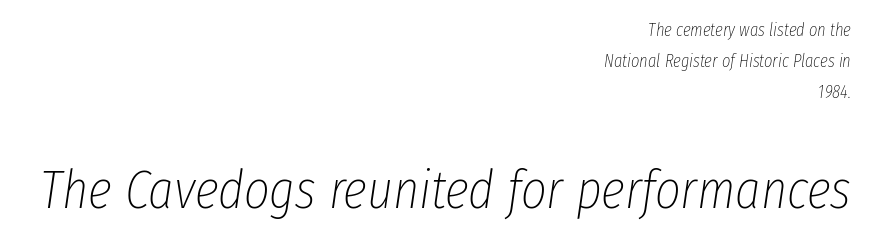
The passage shown begins with its smaller block and ends with its larger one. The letters advance in unequal steps, a hallmark of proportional type. The zone under the glyphs is completely vacant. Leftover space on each line is placed entirely before the opening word. Compared with a typical body face, this is equally light or lighter still.
